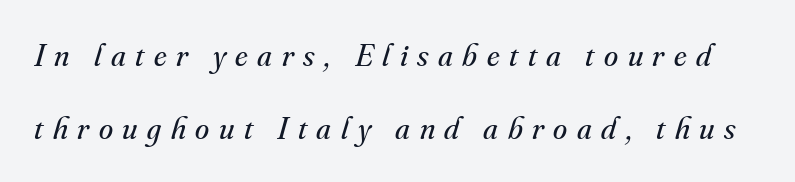
Anything drawn beneath the words? Only blank space. The letters carry serifs — small finishing strokes at the ends of their stems. Quick note: interline space is abundant. Compared with a typical body face, this is equally light or lighter still. The whole block is typeset with a tilt. How are the letters spaced? Widely, with obvious added tracking.
